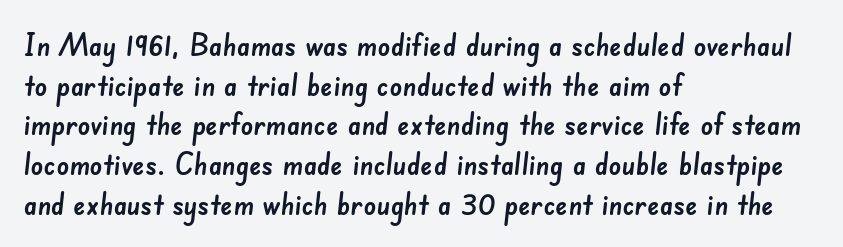
The text was rendered using a sans face with plain stroke endings. Compared with a centered layout, this one pins lines to the left instead. Spacing verdict: proportional, widths tailored to each character. Evenly set lines give the paragraph a standard silhouette.
